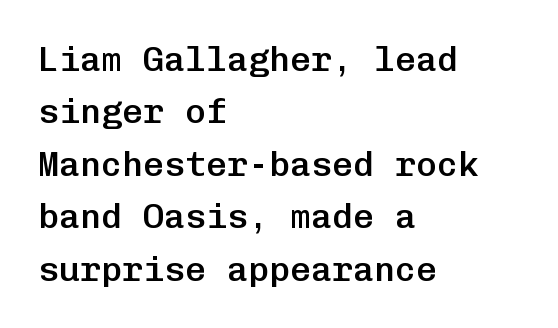
Q: Is the text bold? A: Semi-bold.
Q: Is the text italic (slanted)? A: No, it is upright.
Q: Is the typeface a serif or a sans-serif typeface? A: Sans-serif.
Q: Is the text underlined? A: No.
Q: How is the paragraph aligned? A: Left-aligned.
Q: Is the spacing between letters normal or unusually wide? A: Normal.
Q: Is the spacing between lines tight, normal or loose? A: Normal.
Q: Width (condensed, normal, or wide)? A: Normal.
Q: Stroke contrast? A: Low.
Q: x-height? A: Medium.
Q: Monospaced? A: Yes.
